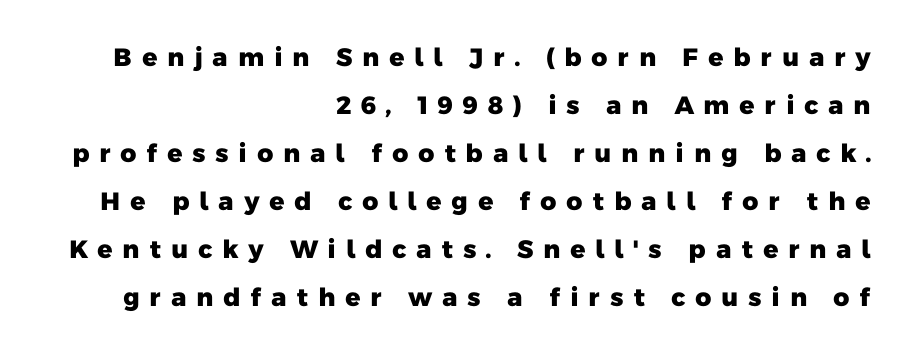
The face used here is rendered with a markedly widened letterfit. The leading is generous, giving the passage an open texture. This rendering uses right alignment, leaving the left contour irregular. Each row of text sits above clean, open space.
